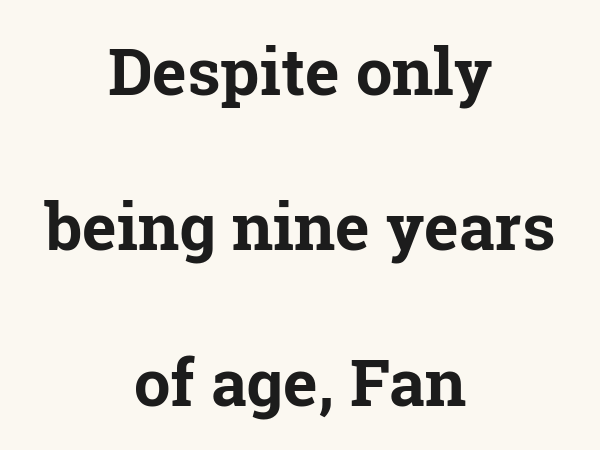
One-word summary of the alignment: center. The letters sit at their default tracking, neither squeezed nor spread. The lines are spread far apart with generous leading. Notice how thick the strokes are: this is what a full bold looks like. Letterform terminals end in serifs throughout the passage.
